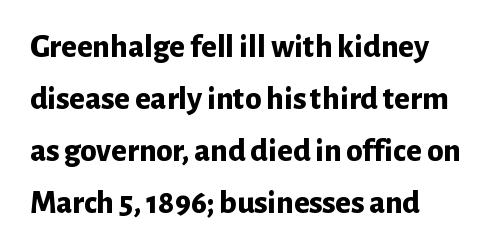
{"serif": "no", "italic": "no", "bold": "yes", "weight": "bold", "width": "normal", "stroke_contrast": "low", "x_height": "medium", "monospaced": "no", "underline": "no", "align": "left", "line_spacing": "normal", "line_spacing_ratio": 1.58, "letter_spacing": "normal", "letter_spacing_em": 0.0, "glyph_px": 33}
